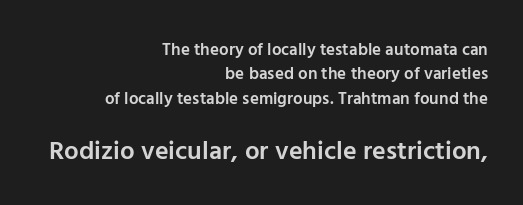
Q: Is the text bold? A: Semi-bold.
Q: Is the text italic (slanted)? A: No, it is upright.
Q: Is the text underlined? A: No.
Q: How is the paragraph aligned? A: Right-aligned.
Q: Is the spacing between letters normal or unusually wide? A: Normal.
Q: Is the spacing between lines tight, normal or loose? A: Normal.
Q: Which block of text is set in a larger size, the first (top) or the second (bottom)? A: The second (bottom) one.
